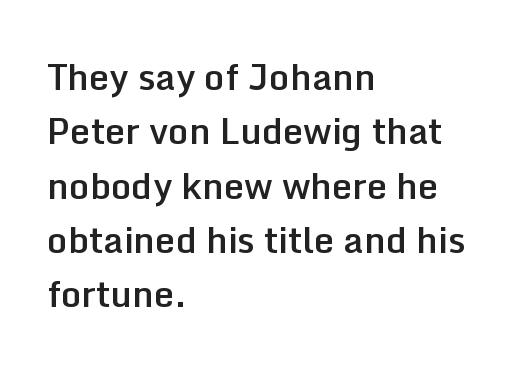
The image shows 36 px semibold sans-serif type, upright; set left-aligned, normal line spacing (1.51x), normal letter spacing, not underlined; low stroke contrast and a medium x-height.
